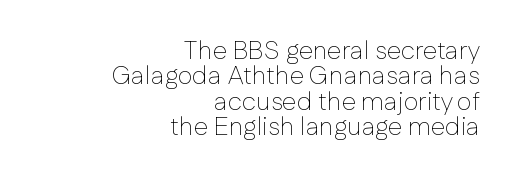
Q: Is the text bold? A: No.
Q: Is the text italic (slanted)? A: No, it is upright.
Q: Is the text underlined? A: No.
Q: How is the paragraph aligned? A: Right-aligned.
Q: Is the spacing between letters normal or unusually wide? A: Normal.
Q: Is the spacing between lines tight, normal or loose? A: Tight.
